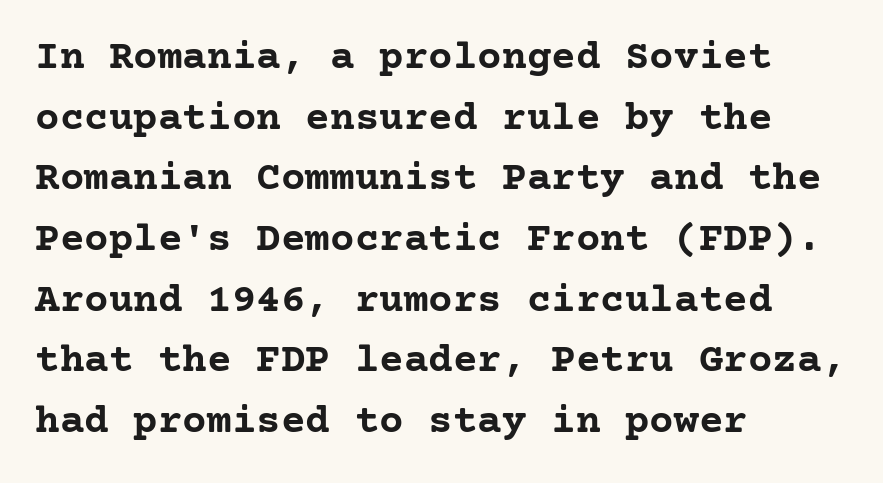
Q: Is the text bold? A: Yes.
Q: Is the text italic (slanted)? A: No, it is upright.
Q: Is the typeface a serif or a sans-serif typeface? A: Serif.
Q: Is the text underlined? A: No.
Q: How is the paragraph aligned? A: Left-aligned.
Q: Is the spacing between letters normal or unusually wide? A: Normal.
Q: Is the spacing between lines tight, normal or loose? A: Normal.
Q: Width (condensed, normal, or wide)? A: Normal.
Q: Stroke contrast? A: Low.
Q: x-height? A: Medium.
